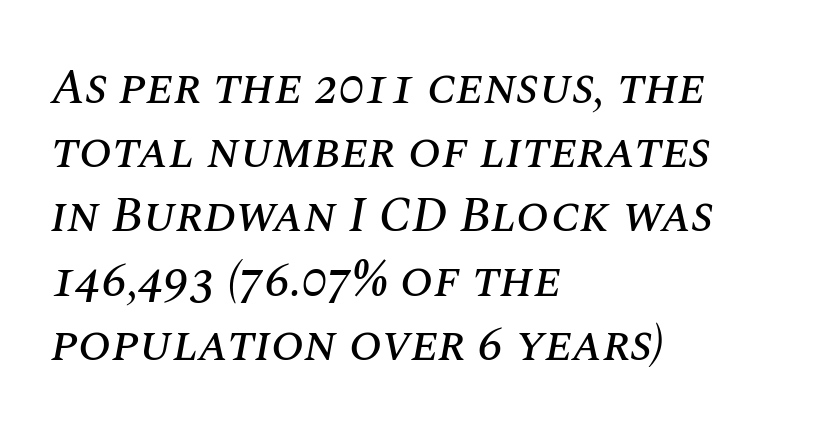
Q: Is the text italic (slanted)? A: Yes, it leans right by about 10 degrees.
Q: Is the text underlined? A: No.
Q: How is the paragraph aligned? A: Left-aligned.
Q: Is the spacing between letters normal or unusually wide? A: Normal.
Q: Is the spacing between lines tight, normal or loose? A: Normal.
Q: Width (condensed, normal, or wide)? A: Normal.
Q: Stroke contrast? A: Medium.
Q: x-height? A: Large.
Q: Monospaced? A: No.
